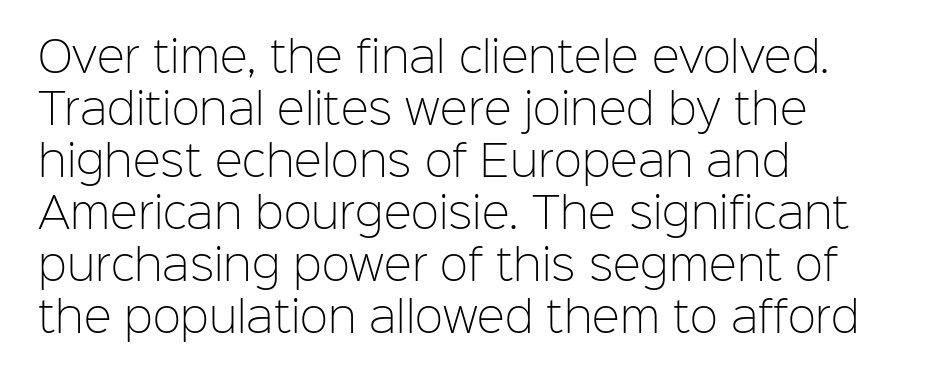
Q: Is the text bold? A: No.
Q: Is the text italic (slanted)? A: No, it is upright.
Q: Is the typeface a serif or a sans-serif typeface? A: Sans-serif.
Q: Is the text underlined? A: No.
Q: How is the paragraph aligned? A: Left-aligned.
Q: Is the spacing between letters normal or unusually wide? A: Normal.
Q: Width (condensed, normal, or wide)? A: Normal.
Q: Stroke contrast? A: Low.
Q: x-height? A: Medium.
Q: Monospaced? A: No.
